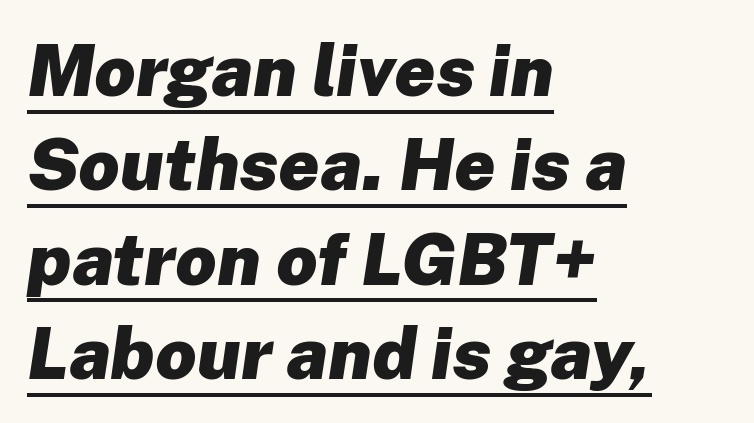
{"italic": "yes", "lean": "right", "slant_degrees": 8, "bold": "yes", "weight": "heavy", "width": "normal", "stroke_contrast": "low", "x_height": "medium", "monospaced": "no", "underline": "yes", "align": "left", "line_spacing": "normal", "line_spacing_ratio": 1.31, "letter_spacing": "normal", "letter_spacing_em": 0.0, "glyph_px": 72}
